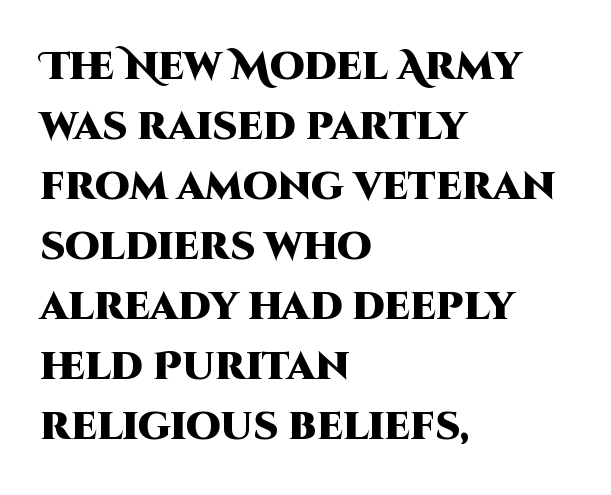
{"serif": "no", "italic": "no", "bold": "yes", "weight": "heavy", "width": "normal", "stroke_contrast": "high", "x_height": "large", "monospaced": "no", "underline": "no", "align": "left", "line_spacing": "normal", "line_spacing_ratio": 1.54, "letter_spacing": "normal", "letter_spacing_em": 0.0, "glyph_px": 39}
